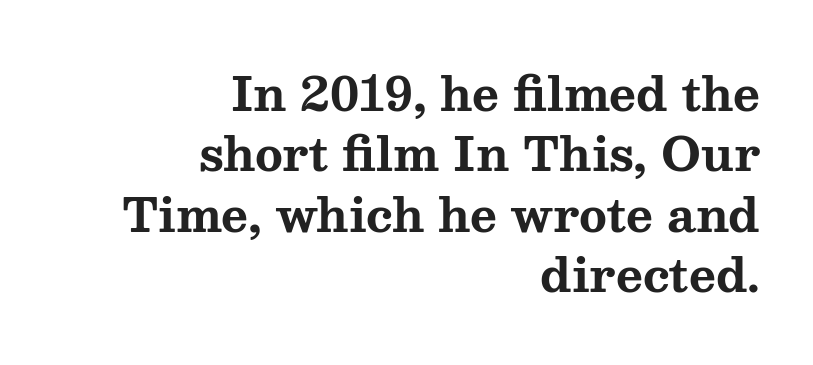
Q: Is the text bold? A: Yes.
Q: Is the text italic (slanted)? A: No, it is upright.
Q: Is the typeface a serif or a sans-serif typeface? A: Serif.
Q: Is the text underlined? A: No.
Q: How is the paragraph aligned? A: Right-aligned.
Q: Is the spacing between letters normal or unusually wide? A: Normal.
Q: Is the spacing between lines tight, normal or loose? A: Normal.
Q: Width (condensed, normal, or wide)? A: Wide.
Q: Stroke contrast? A: Medium.
Q: x-height? A: Medium.
Q: Monospaced? A: No.
